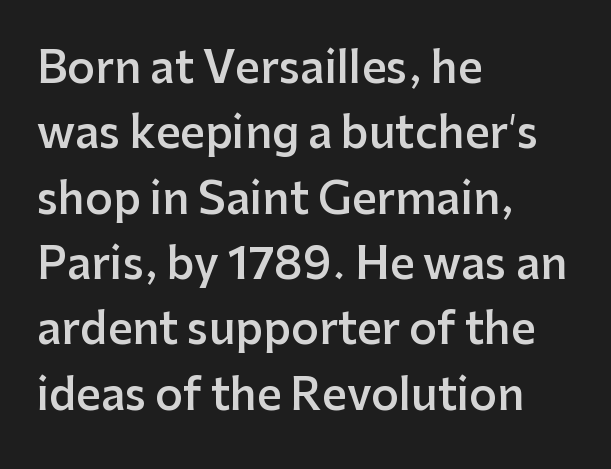
{"serif": "no", "italic": "no", "bold": "semi", "weight": "semibold", "width": "normal", "stroke_contrast": "low", "x_height": "medium", "monospaced": "no", "underline": "no", "align": "left", "line_spacing": "normal", "line_spacing_ratio": 1.52, "letter_spacing": "normal", "letter_spacing_em": 0.0, "glyph_px": 43}
